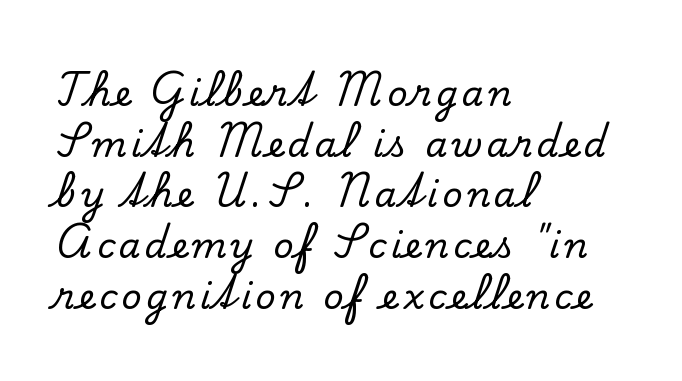
The image shows 35 px serif type; set left-aligned, normal line spacing (1.45x), not underlined; low stroke contrast and a small x-height.
